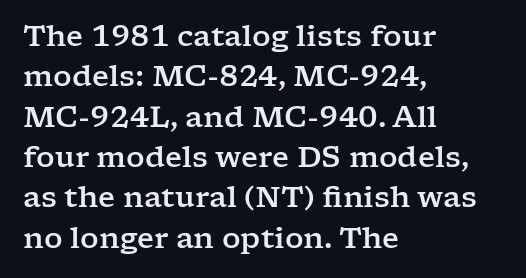
{"serif": "yes", "italic": "no", "width": "wide", "stroke_contrast": "low", "x_height": "medium", "monospaced": "no", "underline": "no", "align": "left", "line_spacing": "normal", "line_spacing_ratio": 1.39, "letter_spacing": "normal", "letter_spacing_em": 0.0, "glyph_px": 29}
